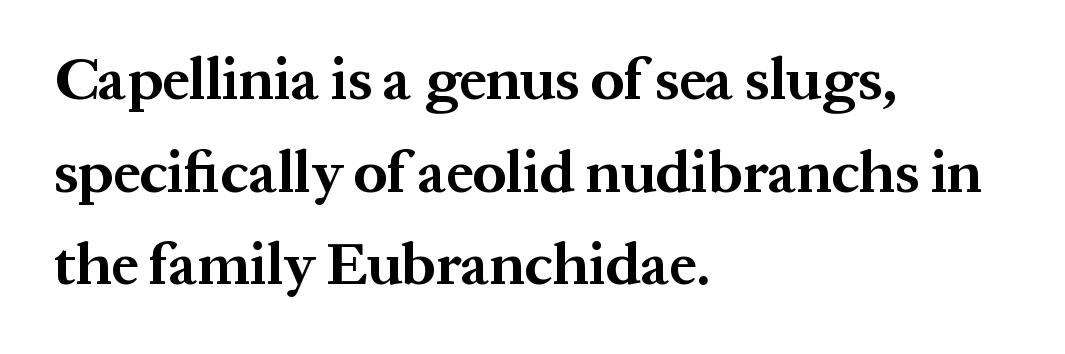
The image shows 59 px bold serif type, upright; set left-aligned, normal line spacing (1.57x), normal letter spacing, not underlined; medium stroke contrast and a medium x-height.
